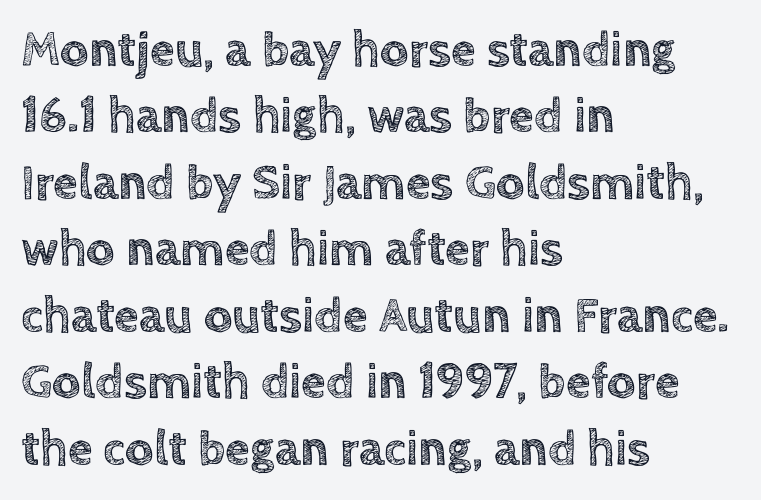
{"italic": "no", "width": "normal", "x_height": "large", "monospaced": "no", "underline": "no", "align": "left", "line_spacing": "normal", "line_spacing_ratio": 1.33, "letter_spacing": "normal", "letter_spacing_em": 0.0, "glyph_px": 50}
